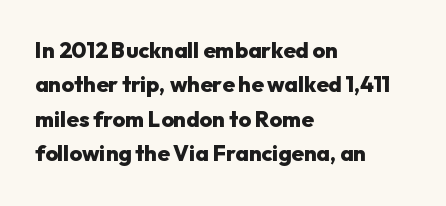
Upright lettering throughout. Just letters on the line, the space beneath them empty. The vertical gap from one line to the next is medium. Strong, thick strokes mark this as bold type. Short and long lines alike share a common starting point at left.
